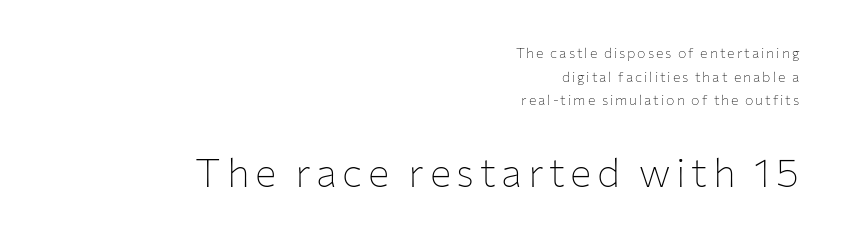
Q: Is the text bold? A: No.
Q: Is the text italic (slanted)? A: No, it is upright.
Q: Is the typeface a serif or a sans-serif typeface? A: Sans-serif.
Q: Is the text underlined? A: No.
Q: How is the paragraph aligned? A: Right-aligned.
Q: Is the spacing between lines tight, normal or loose? A: Normal.
Q: Which block of text is set in a larger size, the first (top) or the second (bottom)? A: The second (bottom) one.
Q: Width (condensed, normal, or wide)? A: Normal.
Q: Stroke contrast? A: Low.
Q: x-height? A: Medium.
Q: Monospaced? A: No.
